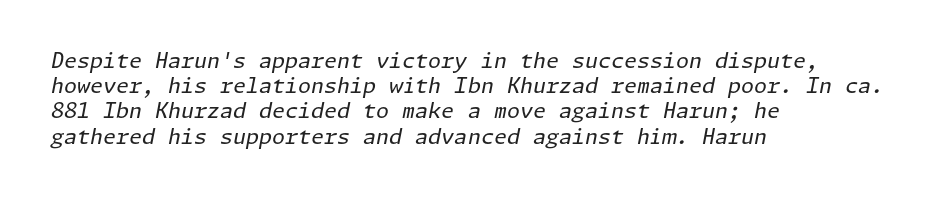
The image shows 21 px text type, italic (leaning right); set left-aligned, line spacing 1.2x, normal letter spacing, not underlined.
